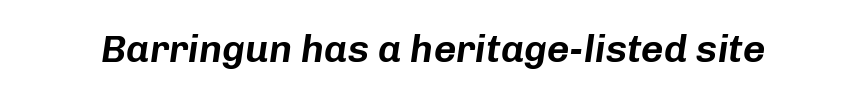
The image shows 39 px text type, italic (leaning right); set normal letter spacing, not underlined; low stroke contrast and a medium x-height.
